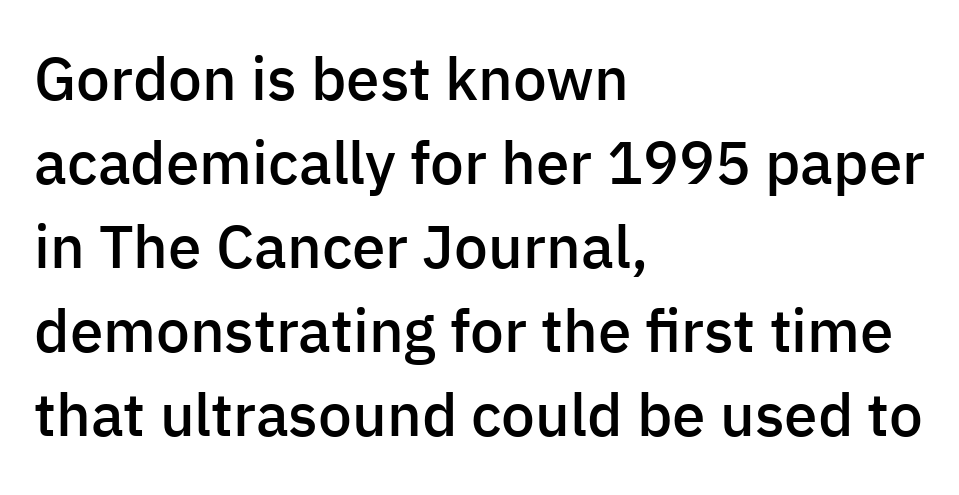
Rows of type keep a routine distance in the vertical direction. A roman cut, with each character standing at attention. There is no visible air inserted between adjacent glyphs. Classification — sans serif. You could not count columns in this text — the font is proportionally spaced.
